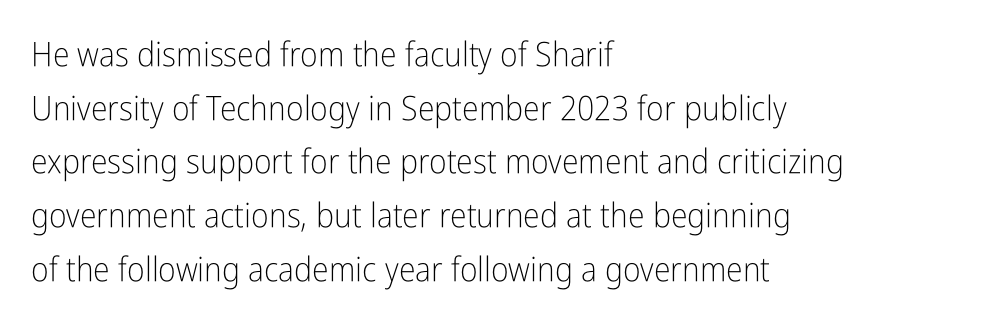
Quick note: not italic, upright. Varying glyph widths throughout — classic text-font behaviour. Letterform terminals end flat and unadorned throughout the passage. Underlining? Definitely not there. The paragraph has a hard left edge and a soft right edge. The passage shown is not bold in any degree.
